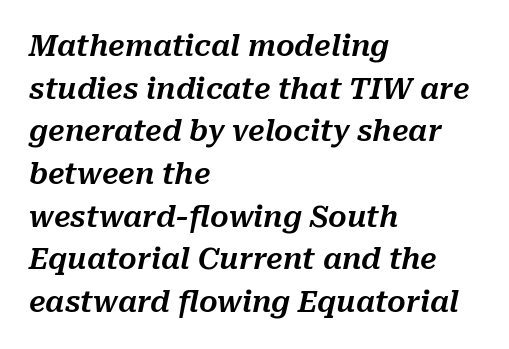
Q: Is the text italic (slanted)? A: Yes, it leans right by about 10 degrees.
Q: Is the text underlined? A: No.
Q: How is the paragraph aligned? A: Left-aligned.
Q: Is the spacing between letters normal or unusually wide? A: Normal.
Q: Is the spacing between lines tight, normal or loose? A: Normal.
Q: Width (condensed, normal, or wide)? A: Normal.
Q: Stroke contrast? A: Medium.
Q: x-height? A: Medium.
Q: Monospaced? A: No.
